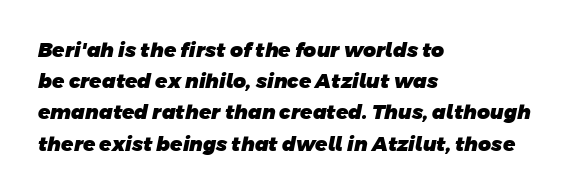
Left-aligned paragraph, ragged on the right. Is there much room between lines? A standard amount, neither cramped nor airy. Compared with typical body copy, the letter spacing here is the same. The sample has been set heavy, in full bold. Honestly, there is no underline to notice here at all.
